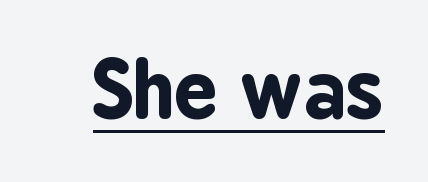
The image shows 76 px bold, condensed sans-serif type, upright; set normal letter spacing, underlined; low stroke contrast and a medium x-height.
